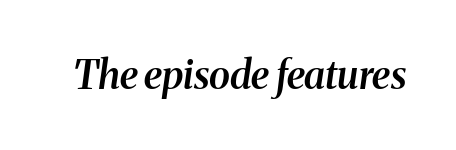
Varying glyph widths throughout — classic text-font behaviour. The glyphs in this specimen are seriffed. The words here are not underlined. Words appear dense and cohesive because spacing is normal.
